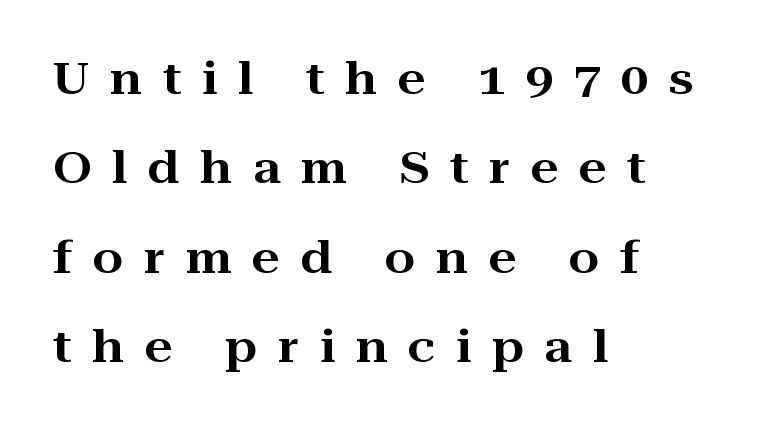
Q: Is the text italic (slanted)? A: No, it is upright.
Q: Is the typeface a serif or a sans-serif typeface? A: Serif.
Q: Is the text underlined? A: No.
Q: How is the paragraph aligned? A: Left-aligned.
Q: Is the spacing between letters normal or unusually wide? A: Unusually wide.
Q: Is the spacing between lines tight, normal or loose? A: Loose.
Q: Width (condensed, normal, or wide)? A: Wide.
Q: Stroke contrast? A: High.
Q: x-height? A: Medium.
Q: Monospaced? A: No.
